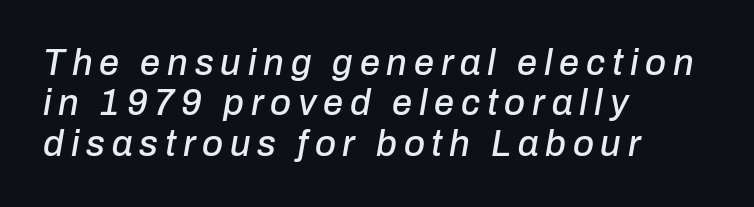
The image shows 36 px text type, italic (leaning right); set left-aligned, tight line spacing (1.12x), not underlined; low stroke contrast and a medium x-height.
